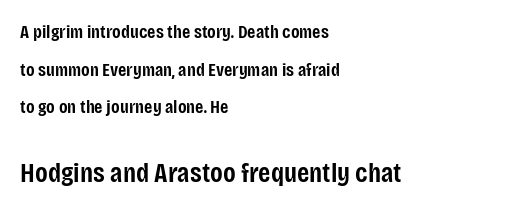
{"serif": "no", "italic": "no", "bold": "semi", "weight": "semibold", "width": "condensed", "stroke_contrast": "low", "x_height": "large", "monospaced": "no", "underline": "no", "align": "left", "line_spacing": "loose", "line_spacing_ratio": 1.98, "letter_spacing": "normal", "letter_spacing_em": 0.0, "larger_block": "second", "size_ratio": 1.47, "glyph_px": 28}
